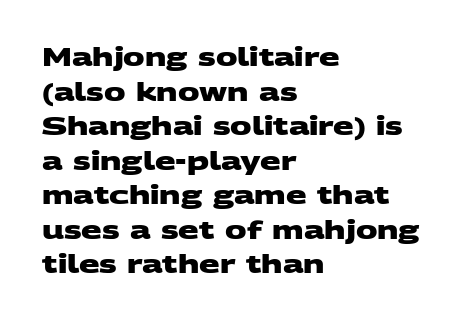
{"bold": "yes", "underline": "no", "align": "left", "line_spacing": "normal", "line_spacing_ratio": 1.44, "letter_spacing": "normal", "letter_spacing_em": 0.0, "glyph_px": 24}
